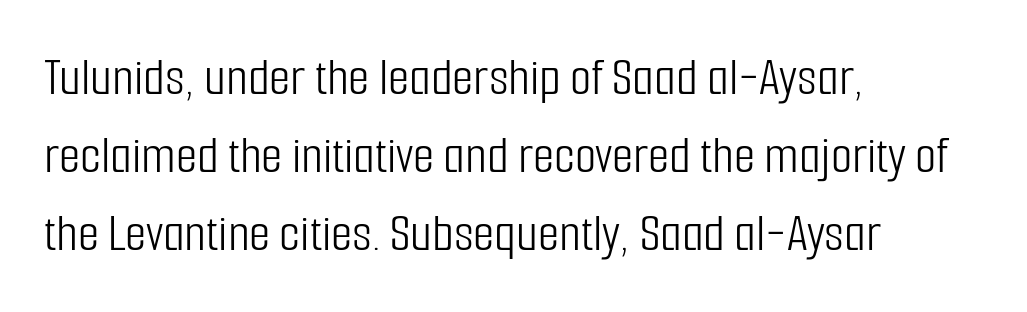
Baseline-to-baseline distance is the conventional proportion of letter height. The passage shown is typed in a proportional face where columns would drift. Where is the straight margin? On the left. Each letter's strokes conclude bluntly, with no projecting serifs.
